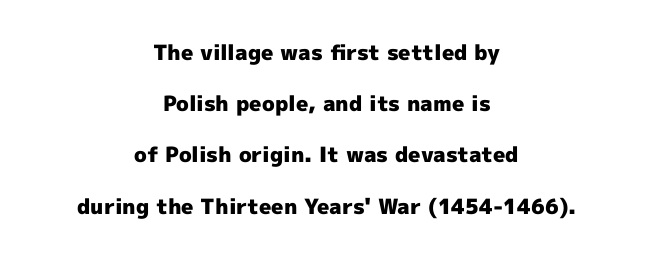
{"italic": "no", "bold": "yes", "underline": "no", "align": "center", "line_spacing": "loose", "line_spacing_ratio": 2.44, "letter_spacing": "normal", "letter_spacing_em": 0.0, "glyph_px": 21}
